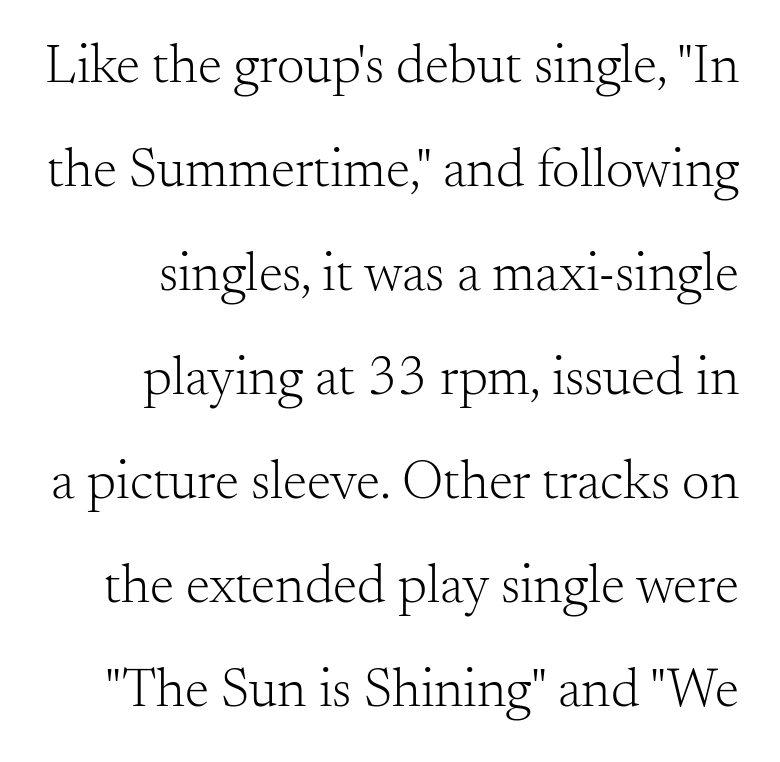
Students, note that the glyphs here touch the page at normal intervals. Designer's note — italics off, roman on. The space directly below the letters is spotless. Note: serifs present on the glyphs.
